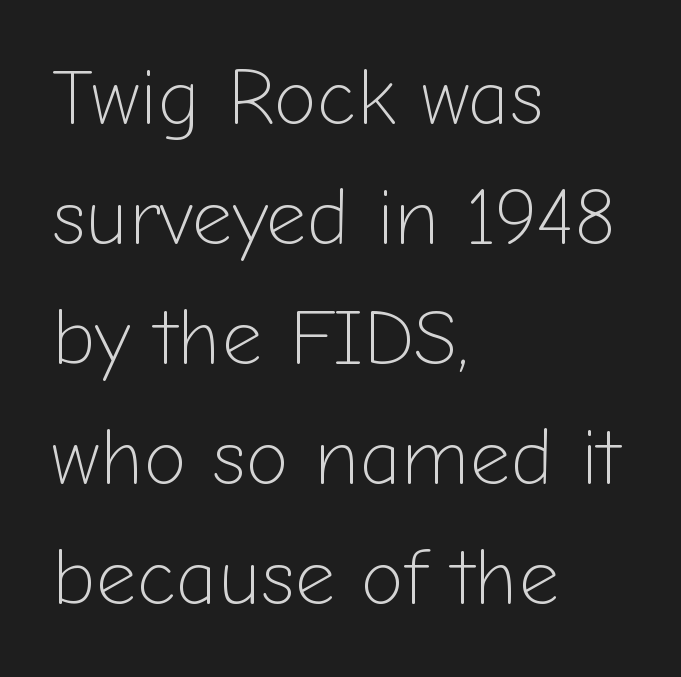
Line beginnings align vertically; line endings do not. Do the characters align in a grid? No, the font is proportional. Glyph-to-glyph distance matches everyday printed text. Nobody drew a line under any word here. These lines are composed in type without serifs.
